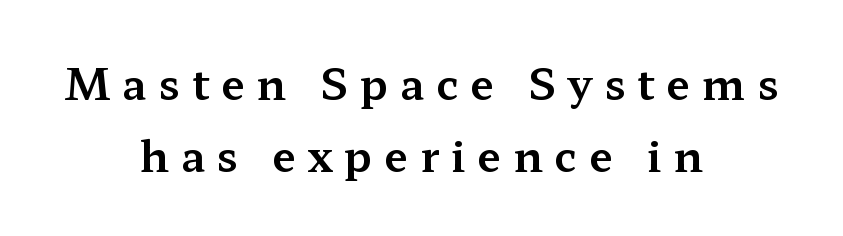
Q: Is the text italic (slanted)? A: No, it is upright.
Q: Is the typeface a serif or a sans-serif typeface? A: Serif.
Q: Is the text underlined? A: No.
Q: How is the paragraph aligned? A: Centered.
Q: Is the spacing between letters normal or unusually wide? A: Unusually wide.
Q: Is the spacing between lines tight, normal or loose? A: Normal.
Q: Width (condensed, normal, or wide)? A: Wide.
Q: Stroke contrast? A: Medium.
Q: x-height? A: Medium.
Q: Monospaced? A: No.
